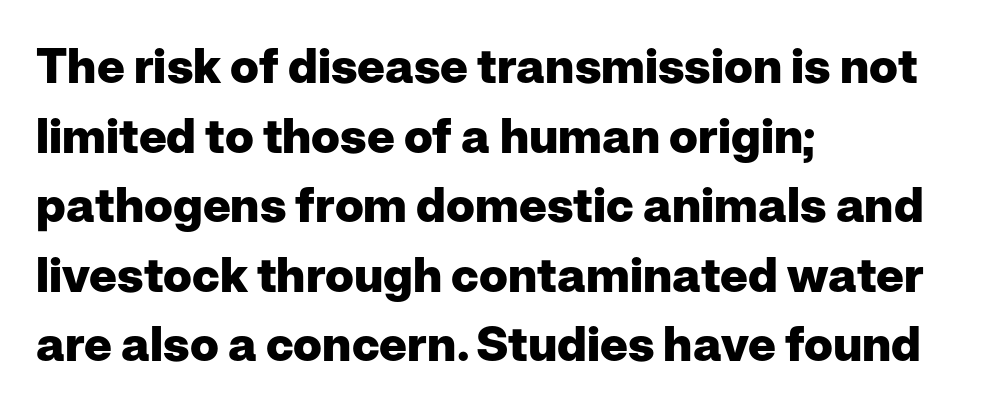
The image shows 48 px heavy sans-serif type, upright; set left-aligned, normal line spacing (1.45x), normal letter spacing, not underlined; low stroke contrast and a medium x-height.
